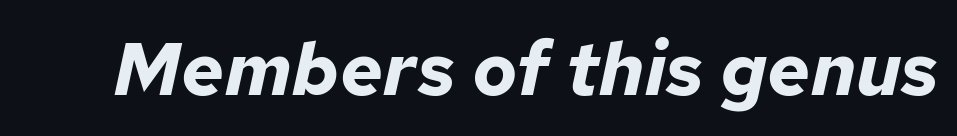
Q: Is the text bold? A: Yes.
Q: Is the text italic (slanted)? A: Yes, it leans right by about 12 degrees.
Q: Is the text underlined? A: No.
Q: Is the spacing between letters normal or unusually wide? A: Normal.
Q: Width (condensed, normal, or wide)? A: Normal.
Q: Stroke contrast? A: Low.
Q: x-height? A: Medium.
Q: Monospaced? A: No.
